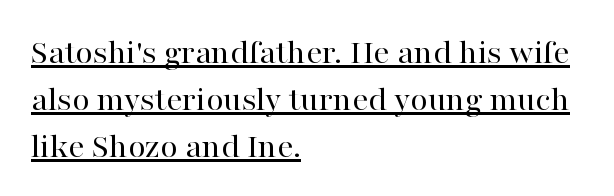
{"serif": "yes", "italic": "no", "bold": "no", "weight": "regular", "width": "normal", "stroke_contrast": "high", "x_height": "medium", "monospaced": "no", "underline": "yes", "align": "left", "line_spacing": "normal", "line_spacing_ratio": 1.3, "letter_spacing": "normal", "letter_spacing_em": 0.0, "glyph_px": 36}
